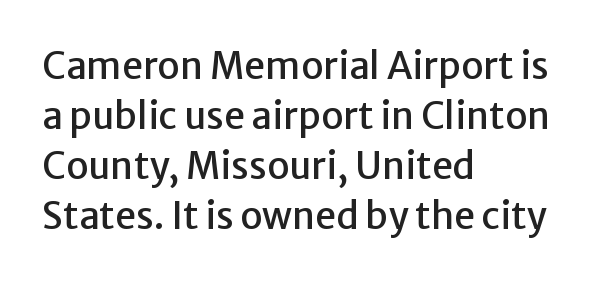
{"serif": "no", "italic": "no", "width": "normal", "stroke_contrast": "low", "x_height": "medium", "monospaced": "no", "underline": "no", "align": "left", "line_spacing": "normal", "line_spacing_ratio": 1.35, "letter_spacing": "normal", "letter_spacing_em": 0.0, "glyph_px": 37}
